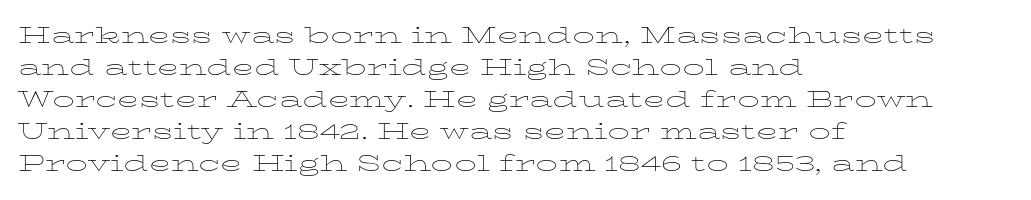
Q: Is the text bold? A: No.
Q: Is the text italic (slanted)? A: No, it is upright.
Q: Is the text underlined? A: No.
Q: How is the paragraph aligned? A: Left-aligned.
Q: Is the spacing between letters normal or unusually wide? A: Normal.
Q: Is the spacing between lines tight, normal or loose? A: Normal.
